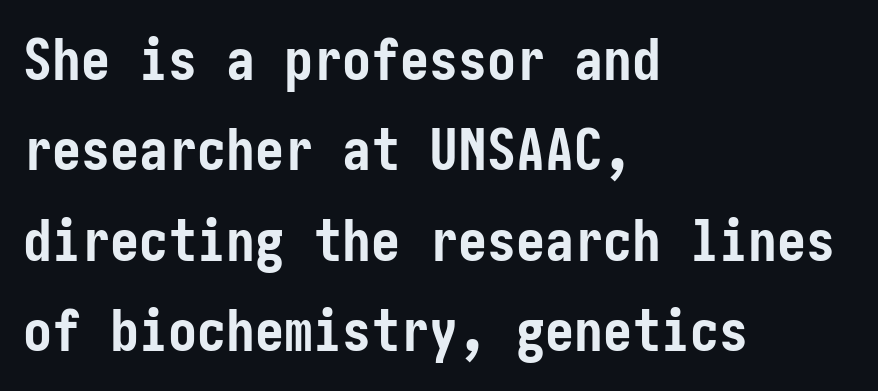
Q: Is the text bold? A: Yes.
Q: Is the text italic (slanted)? A: No, it is upright.
Q: Is the typeface a serif or a sans-serif typeface? A: Sans-serif.
Q: Is the text underlined? A: No.
Q: How is the paragraph aligned? A: Left-aligned.
Q: Is the spacing between letters normal or unusually wide? A: Normal.
Q: Is the spacing between lines tight, normal or loose? A: Normal.
Q: Width (condensed, normal, or wide)? A: Condensed.
Q: Stroke contrast? A: Low.
Q: x-height? A: Medium.
